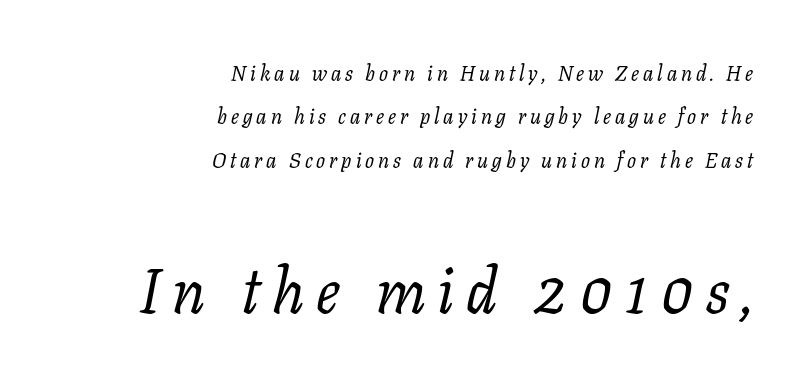
Nobody drew a line under any word here. Is the type slanted? Yes — the strokes lean at a clear angle. These lines are rendered in a variable-pitch font. Is the block centered? No — it sits flush against the right margin.
